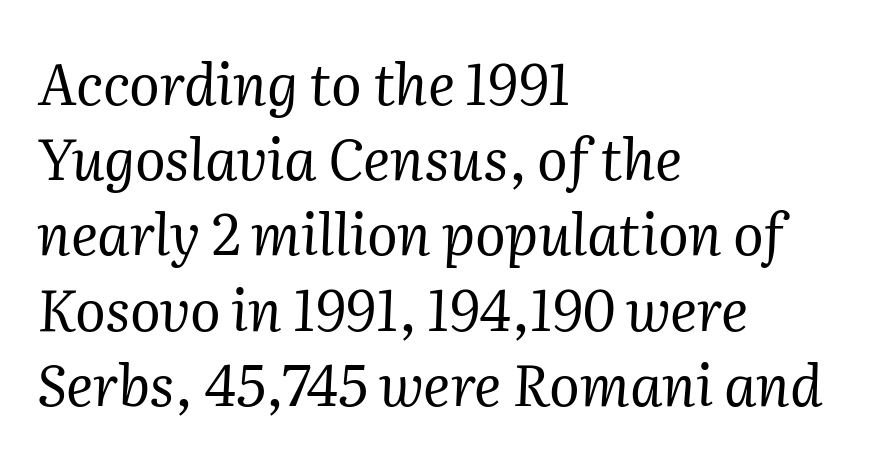
{"serif": "yes", "italic": "yes", "lean": "right", "slant_degrees": 2, "bold": "no", "weight": "regular", "width": "normal", "stroke_contrast": "medium", "x_height": "medium", "monospaced": "no", "underline": "no", "align": "left", "line_spacing": "normal", "line_spacing_ratio": 1.32, "letter_spacing": "normal", "letter_spacing_em": 0.0, "glyph_px": 57}
